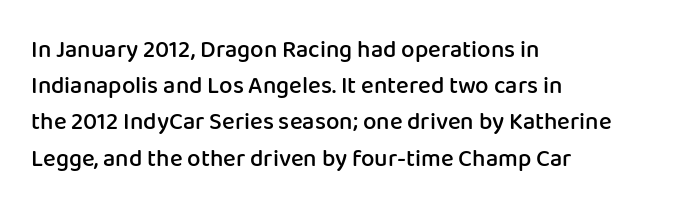
Q: Is the text bold? A: Semi-bold.
Q: Is the text italic (slanted)? A: No, it is upright.
Q: Is the text underlined? A: No.
Q: How is the paragraph aligned? A: Left-aligned.
Q: Is the spacing between letters normal or unusually wide? A: Normal.
Q: Is the spacing between lines tight, normal or loose? A: Normal.
